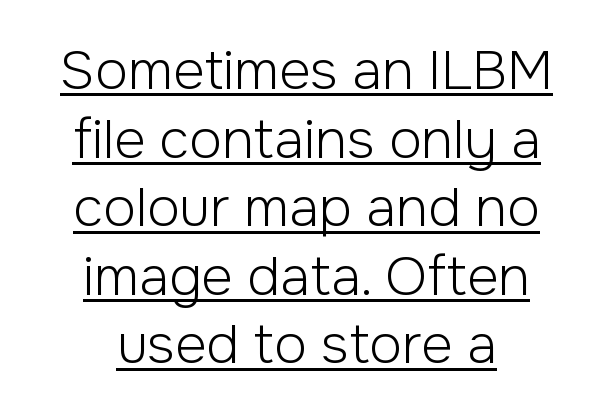
In terms of leading, this rendering sits right in the middle. The passage shown is typed in a proportional face where columns would drift. Words appear dense and cohesive because spacing is normal. These characters rest on top of a visible drawn line. Font category for this specimen: sans-serif. Heft: none added — not bold.
